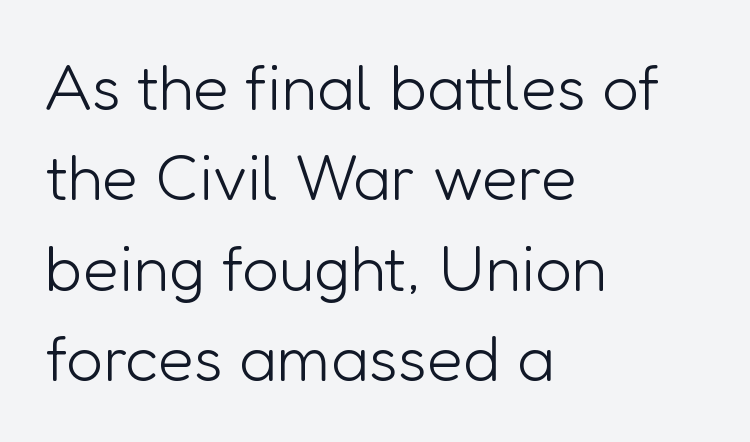
{"serif": "no", "italic": "no", "bold": "no", "weight": "light", "width": "normal", "stroke_contrast": "low", "x_height": "medium", "monospaced": "no", "underline": "no", "align": "left", "line_spacing": "normal", "line_spacing_ratio": 1.39, "letter_spacing": "normal", "letter_spacing_em": 0.0, "glyph_px": 65}
